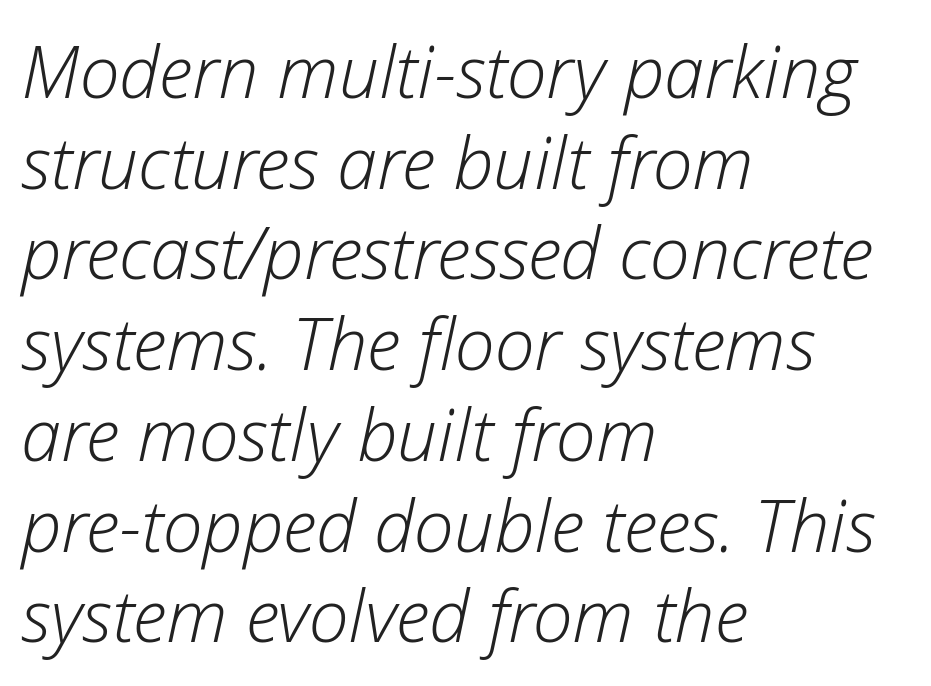
Here the designer chose a conventional face with non-uniform glyph widths. Caption: standard tracking, unaltered. Quick note: underline off. The line-height multiplier appears to be the usual default.
